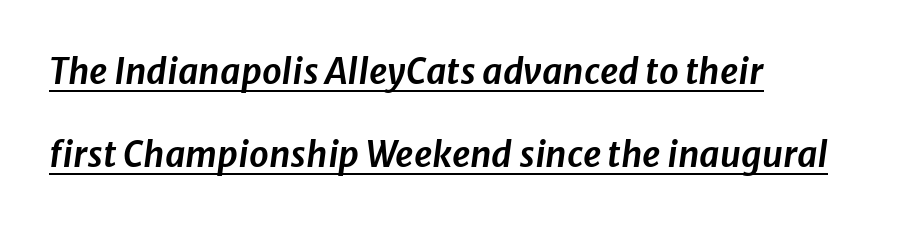
Here the glyphs are tracked normally, forming tight word shapes. The letters advance in unequal steps, a hallmark of proportional type. The rag falls on the right side of this text block. Compared with ordinary roman type, these characters are visibly tilted. Check the space under the baseline: a stroke is drawn there.
